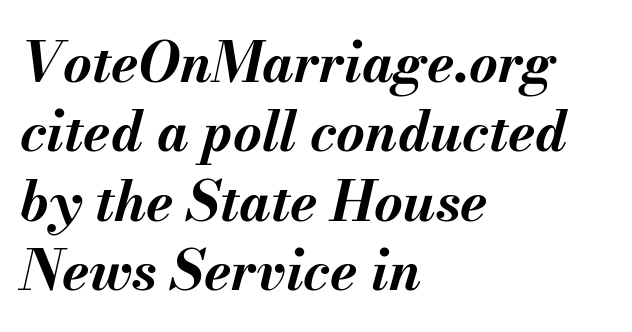
Q: Is the text bold? A: Yes.
Q: Is the text italic (slanted)? A: Yes, it leans right by about 13 degrees.
Q: Is the text underlined? A: No.
Q: How is the paragraph aligned? A: Left-aligned.
Q: Is the spacing between letters normal or unusually wide? A: Normal.
Q: Is the spacing between lines tight, normal or loose? A: Normal.
Q: Width (condensed, normal, or wide)? A: Normal.
Q: Stroke contrast? A: Medium.
Q: x-height? A: Small.
Q: Monospaced? A: No.
